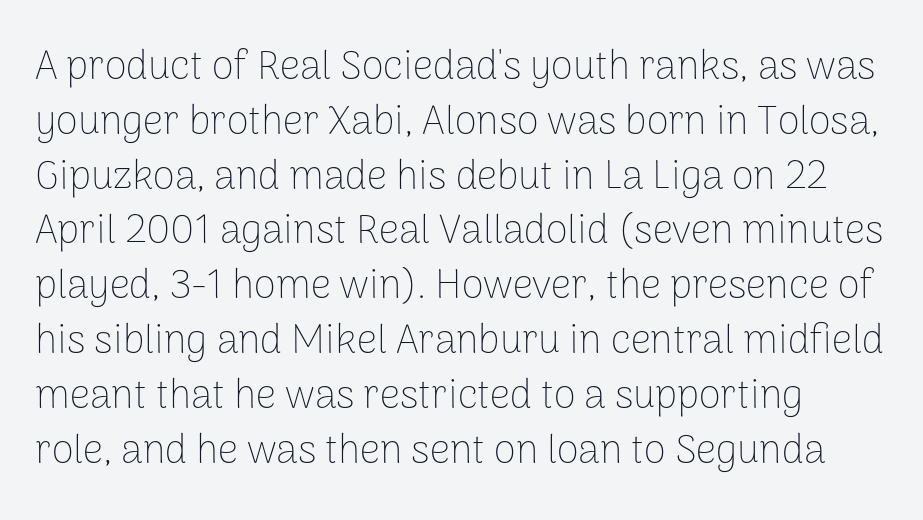
{"serif": "no", "italic": "no", "bold": "no", "weight": "thin", "width": "normal", "stroke_contrast": "low", "x_height": "medium", "monospaced": "no", "underline": "no", "line_spacing": "normal", "line_spacing_ratio": 1.37, "letter_spacing": "normal", "letter_spacing_em": 0.0, "glyph_px": 40}
